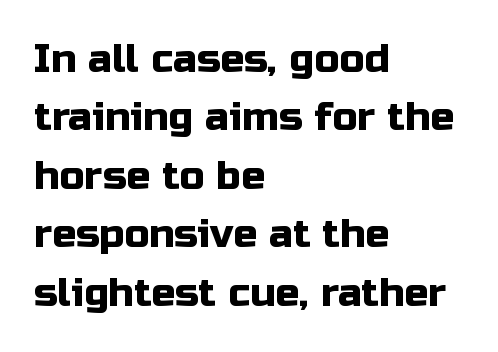
Q: Is the text italic (slanted)? A: No, it is upright.
Q: Is the typeface a serif or a sans-serif typeface? A: Sans-serif.
Q: Is the text underlined? A: No.
Q: How is the paragraph aligned? A: Left-aligned.
Q: Is the spacing between letters normal or unusually wide? A: Normal.
Q: Is the spacing between lines tight, normal or loose? A: Normal.
Q: Width (condensed, normal, or wide)? A: Normal.
Q: Stroke contrast? A: Low.
Q: x-height? A: Medium.
Q: Monospaced? A: No.
